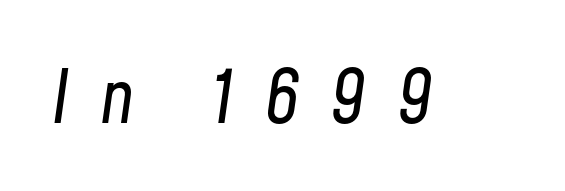
The image shows 73 px regular-weight, condensed type, italic (leaning right); set unusually wide letter spacing (+0.42 em), not underlined; low stroke contrast and a medium x-height.
